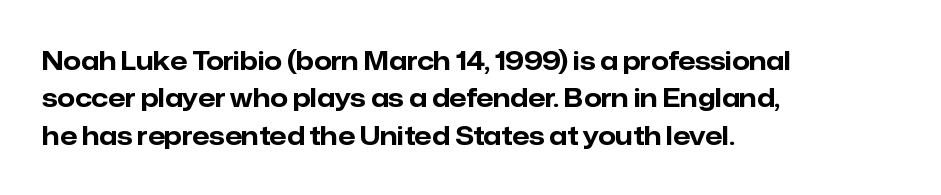
Baseline-to-baseline distance is the conventional proportion of letter height. The typesetter chose a ragged-right arrangement here. The zone under the glyphs is completely vacant. Typesetter's note: full bold, strokes at maximum text heaviness. In terms of posture, this sample is upright. The horizontal fit of the characters is conventional and even.
